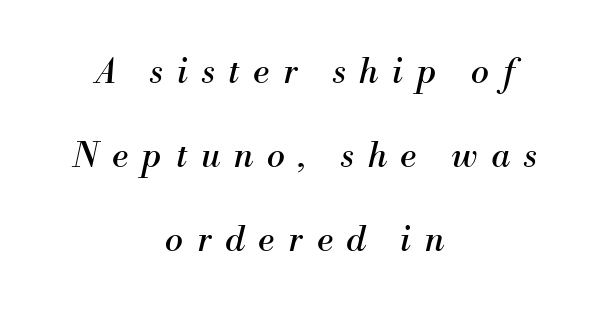
Q: Is the text bold? A: No.
Q: Is the text italic (slanted)? A: Yes, it leans right by about 13 degrees.
Q: Is the typeface a serif or a sans-serif typeface? A: Serif.
Q: Is the text underlined? A: No.
Q: How is the paragraph aligned? A: Centered.
Q: Is the spacing between letters normal or unusually wide? A: Unusually wide.
Q: Is the spacing between lines tight, normal or loose? A: Loose.
Q: Width (condensed, normal, or wide)? A: Normal.
Q: Stroke contrast? A: Medium.
Q: x-height? A: Small.
Q: Monospaced? A: No.
